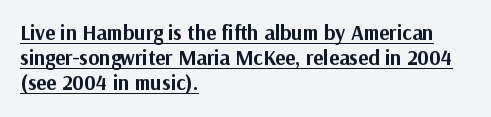
Q: Is the text bold? A: Yes.
Q: Is the text italic (slanted)? A: No, it is upright.
Q: Is the text underlined? A: Yes.
Q: How is the paragraph aligned? A: Left-aligned.
Q: Is the spacing between letters normal or unusually wide? A: Normal.
